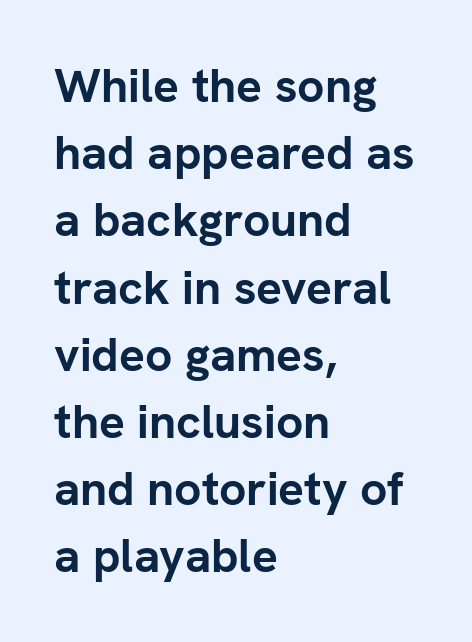
You can tell from the bare stems that sans-serif type was used. A classic flush-left, rag-right setting is used for this passage. Strokes here are thick enough to call this a true bold. Characters follow at the spacing the type designer built in. Students, observe: this is what conventionally led text looks like. The specimen omits any rule beneath the text block's lines.
